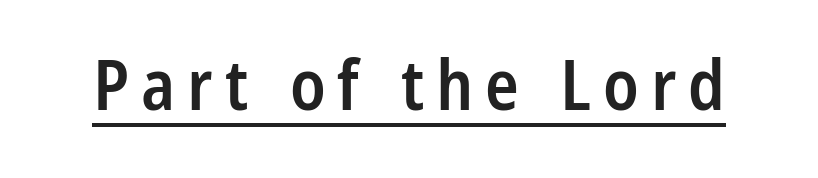
The image shows 70 px semibold, condensed sans-serif type, upright; set underlined; low stroke contrast and a large x-height.
